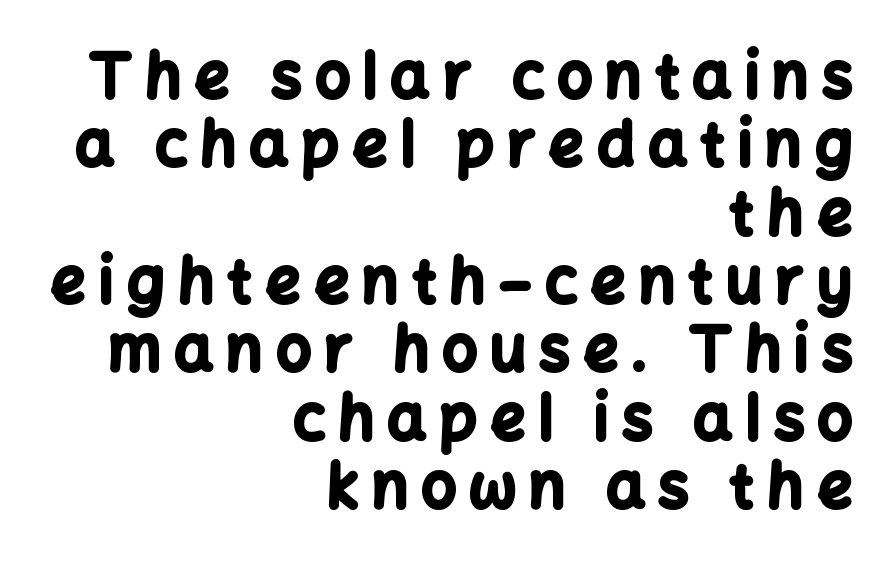
Q: Is the text bold? A: Yes.
Q: Is the text italic (slanted)? A: No, it is upright.
Q: Is the typeface a serif or a sans-serif typeface? A: Sans-serif.
Q: Is the text underlined? A: No.
Q: How is the paragraph aligned? A: Right-aligned.
Q: Is the spacing between letters normal or unusually wide? A: Unusually wide.
Q: Is the spacing between lines tight, normal or loose? A: Tight.
Q: Width (condensed, normal, or wide)? A: Normal.
Q: Stroke contrast? A: Low.
Q: x-height? A: Medium.
Q: Monospaced? A: No.
